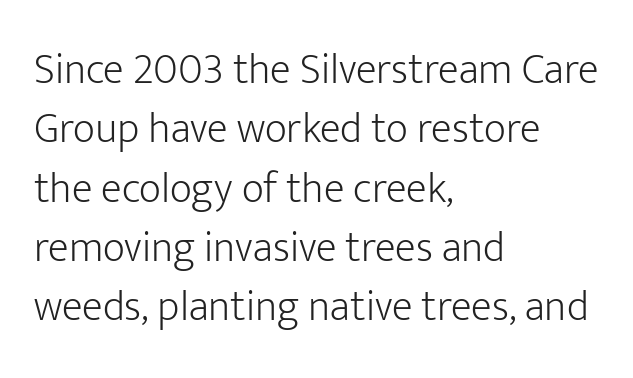
Compared with a centered layout, this one pins lines to the left instead. Baseline-to-baseline distance is the conventional proportion of letter height. Look at the tracking — it's just the regular setting, nothing added. Serifs: no, the terminals of the letterforms are clean.
